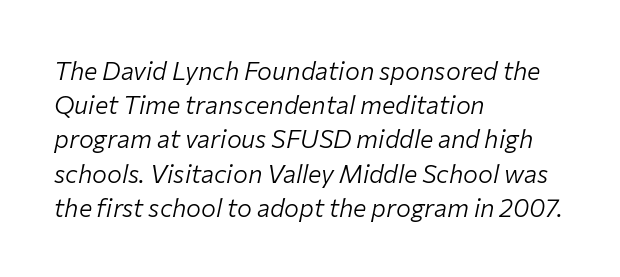
{"italic": "yes", "lean": "right", "slant_degrees": 12, "bold": "no", "underline": "no", "align": "left", "line_spacing": "normal", "line_spacing_ratio": 1.37, "letter_spacing": "normal", "letter_spacing_em": 0.0, "glyph_px": 25}
